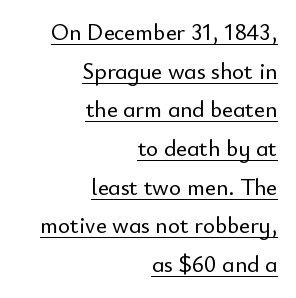
{"italic": "no", "underline": "yes", "align": "right", "line_spacing": "normal", "line_spacing_ratio": 1.68, "letter_spacing": "normal", "letter_spacing_em": 0.0, "glyph_px": 23}
